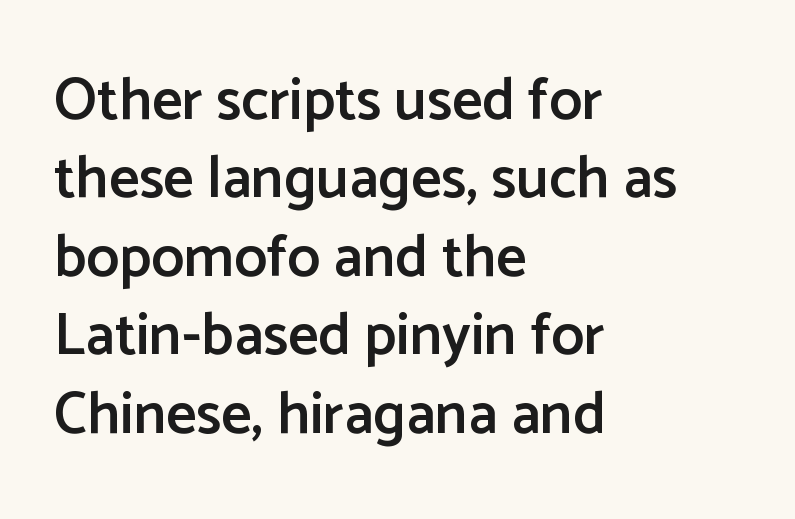
Plain, unruled lines of type. The ragged edge is on the right, which tells us the setting is flush left. Think of a printed novel: that variable character pitch is what you see here. If you measured baseline to baseline, you'd find a middling distance.
